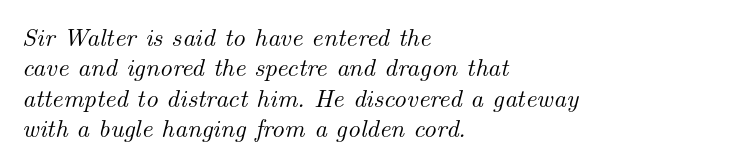
Q: Is the text italic (slanted)? A: Yes, it leans right by about 14 degrees.
Q: Is the text underlined? A: No.
Q: How is the paragraph aligned? A: Left-aligned.
Q: Is the spacing between letters normal or unusually wide? A: Normal.
